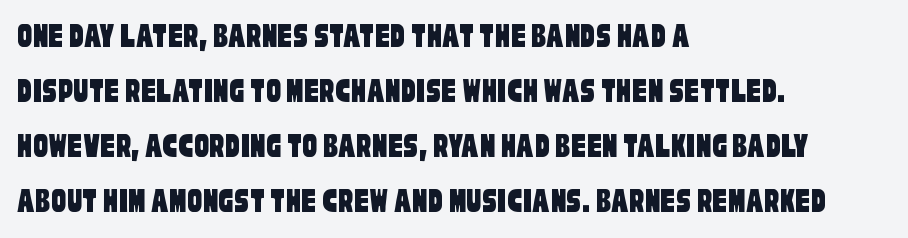
{"serif": "no", "width": "condensed", "stroke_contrast": "low", "x_height": "large", "monospaced": "no", "underline": "no", "align": "left", "line_spacing": "normal", "line_spacing_ratio": 1.49, "letter_spacing": "normal", "letter_spacing_em": 0.0, "glyph_px": 37}
